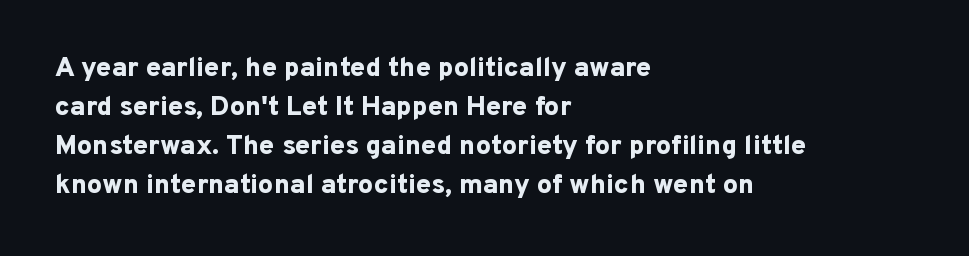
The typography opts for an upright posture over an oblique one. The face used here has the dense, thick strokes of a bold. Words float on clear page, feet unadorned. The typesetter chose a ragged-right arrangement here.
